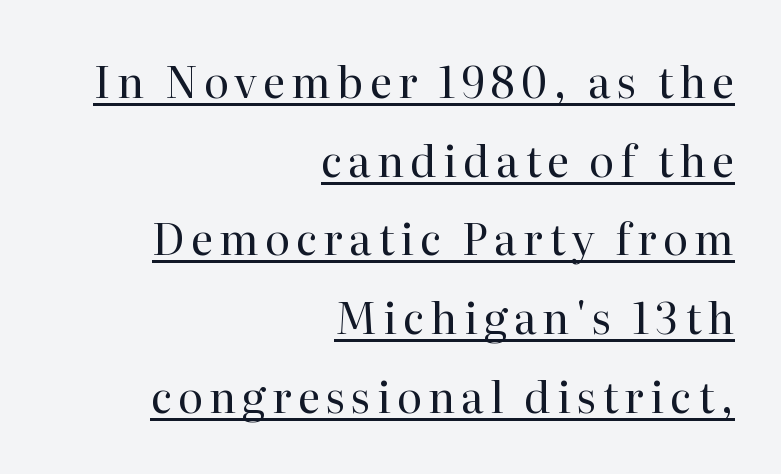
The paragraph shown leans on its right margin. Do the characters align in a grid? No, the font is proportional. Type style note: has serifs. It's the straight-up-and-down kind of type.
